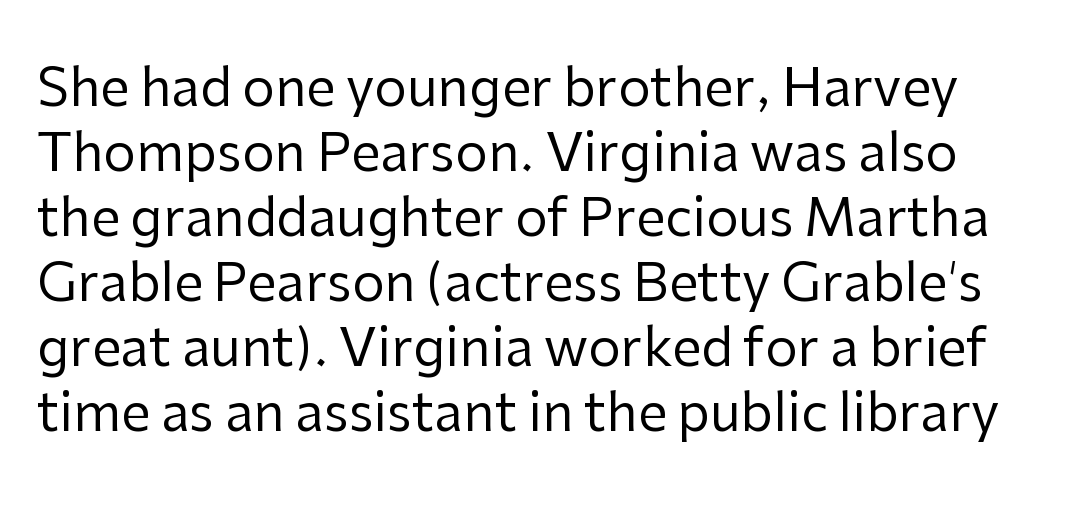
The image shows 52 px regular-weight sans-serif type, upright; set normal line spacing (1.25x), normal letter spacing, not underlined; low stroke contrast and a medium x-height.
